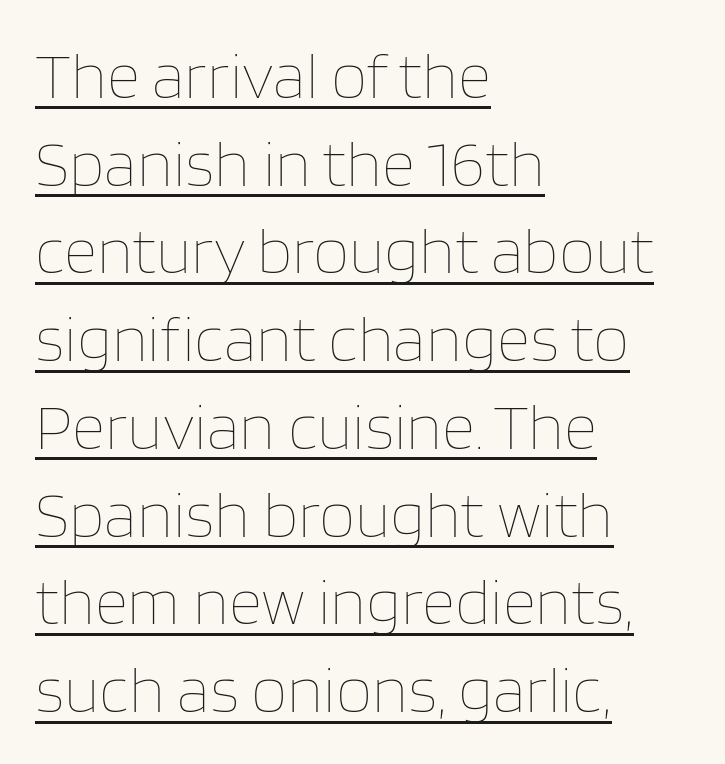
Q: Is the text bold? A: No.
Q: Is the text italic (slanted)? A: No, it is upright.
Q: Is the text underlined? A: Yes.
Q: How is the paragraph aligned? A: Left-aligned.
Q: Is the spacing between letters normal or unusually wide? A: Normal.
Q: Is the spacing between lines tight, normal or loose? A: Normal.
Q: Width (condensed, normal, or wide)? A: Normal.
Q: Stroke contrast? A: Low.
Q: x-height? A: Large.
Q: Monospaced? A: No.
